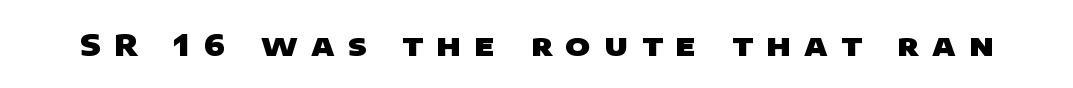
Has an underline been added? It has not. Honestly, the letter spacing is so wide it's the main thing you notice. These lines carry a lot of weight — the face is fully bold. Proportional: the letters do not fall into vertical columns. Classification — sans serif.
